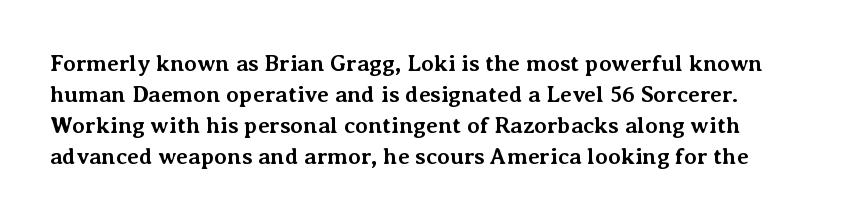
The image shows 23 px bold type, upright; set normal line spacing (1.35x), normal letter spacing, not underlined.
